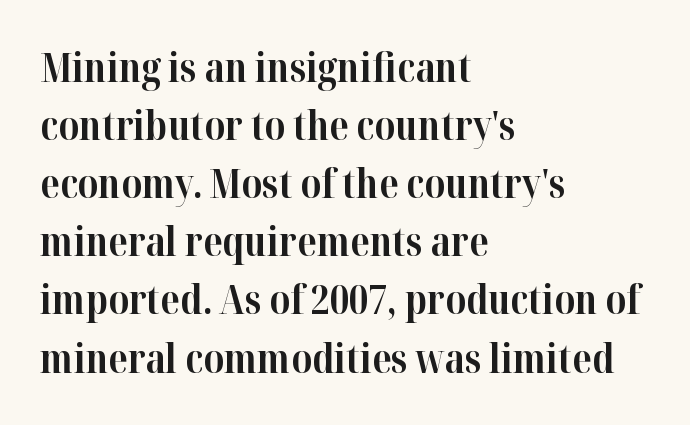
The image shows 39 px bold serif type, upright; set left-aligned, normal line spacing (1.49x), normal letter spacing, not underlined; high stroke contrast and a medium x-height.
